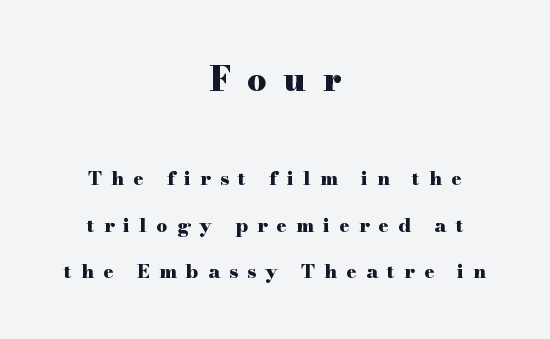
{"serif": "yes", "italic": "no", "bold": "yes", "weight": "heavy", "width": "wide", "stroke_contrast": "high", "x_height": "small", "monospaced": "no", "underline": "no", "align": "center", "line_spacing": "loose", "line_spacing_ratio": 2.46, "letter_spacing": "wide", "letter_spacing_em": 0.49, "larger_block": "first", "size_ratio": 1.79, "glyph_px": 34}
